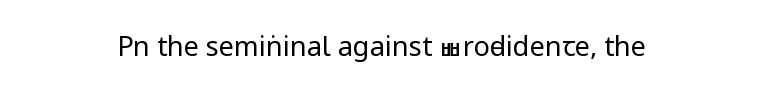
The image shows 27 px text type, upright; set normal letter spacing, not underlined.
